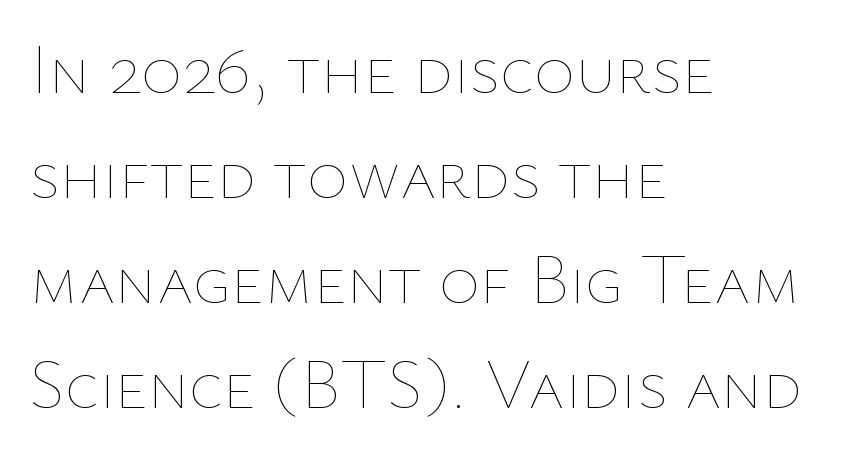
Q: Is the text bold? A: No.
Q: Is the text italic (slanted)? A: No, it is upright.
Q: Is the text underlined? A: No.
Q: How is the paragraph aligned? A: Left-aligned.
Q: Is the spacing between letters normal or unusually wide? A: Normal.
Q: Is the spacing between lines tight, normal or loose? A: Normal.
Q: Width (condensed, normal, or wide)? A: Normal.
Q: Stroke contrast? A: Low.
Q: x-height? A: Medium.
Q: Monospaced? A: No.
